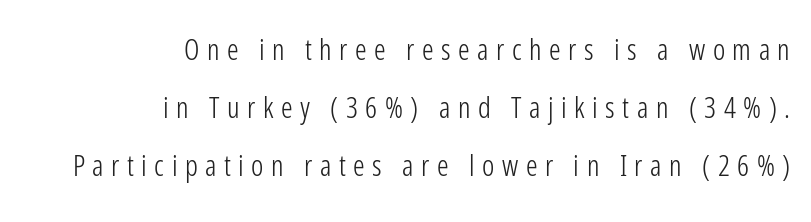
{"serif": "no", "italic": "no", "bold": "no", "weight": "light", "width": "condensed", "stroke_contrast": "low", "x_height": "medium", "monospaced": "no", "underline": "no", "align": "right", "line_spacing": "loose", "line_spacing_ratio": 2.0, "letter_spacing": "wide", "letter_spacing_em": 0.26, "glyph_px": 29}
